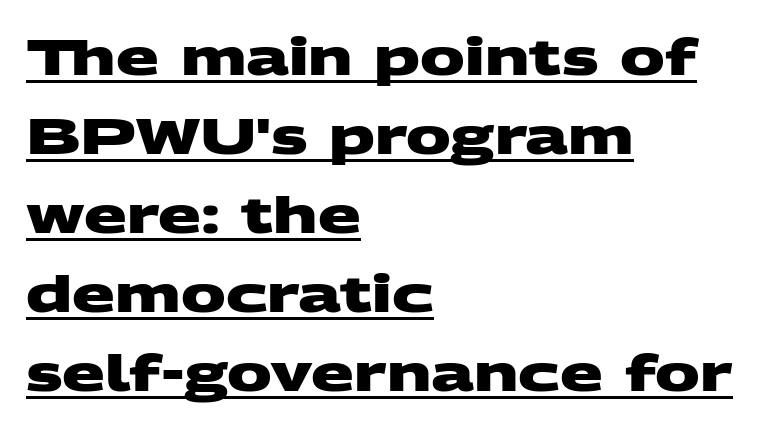
Q: Is the text bold? A: Yes.
Q: Is the typeface a serif or a sans-serif typeface? A: Sans-serif.
Q: Is the text underlined? A: Yes.
Q: How is the paragraph aligned? A: Left-aligned.
Q: Is the spacing between letters normal or unusually wide? A: Normal.
Q: Is the spacing between lines tight, normal or loose? A: Normal.
Q: Width (condensed, normal, or wide)? A: Wide.
Q: Stroke contrast? A: Medium.
Q: x-height? A: Large.
Q: Monospaced? A: No.
